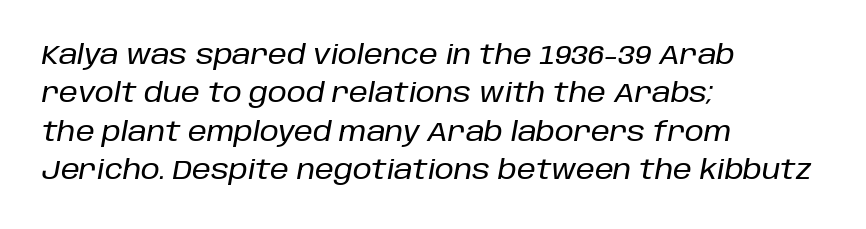
The image shows 27 px text type, italic (leaning right); set left-aligned, normal line spacing (1.42x), normal letter spacing, not underlined.
